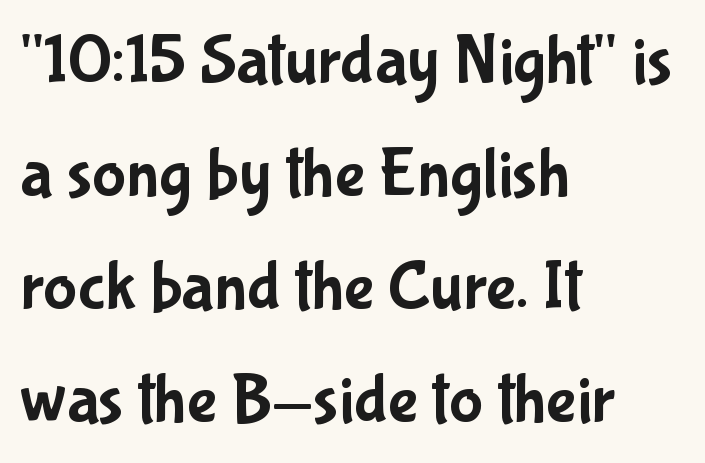
The image shows 71 px condensed sans-serif type, upright; set left-aligned, normal line spacing (1.59x), normal letter spacing, not underlined; low stroke contrast and a medium x-height.
